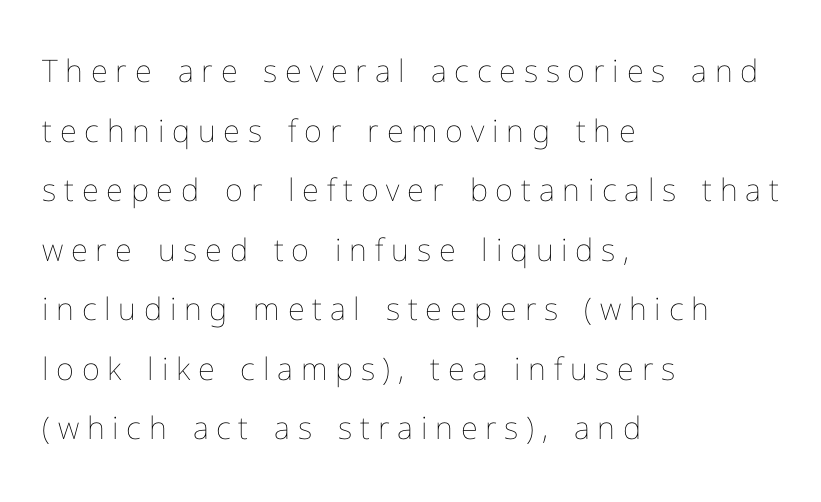
{"italic": "no", "bold": "no", "weight": "thin", "width": "normal", "stroke_contrast": "low", "x_height": "medium", "monospaced": "no", "underline": "no", "align": "left", "line_spacing": "loose", "line_spacing_ratio": 1.92, "letter_spacing": "wide", "letter_spacing_em": 0.25, "glyph_px": 31}
